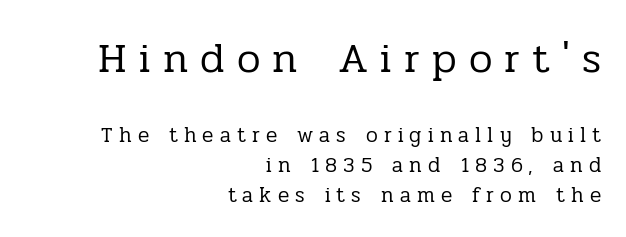
The image shows 42 px regular-weight serif type, upright; set right-aligned, normal line spacing (1.42x), unusually wide letter spacing (+0.29 em), not underlined; the first (top) block is 2.0x larger; low stroke contrast and a medium x-height.
